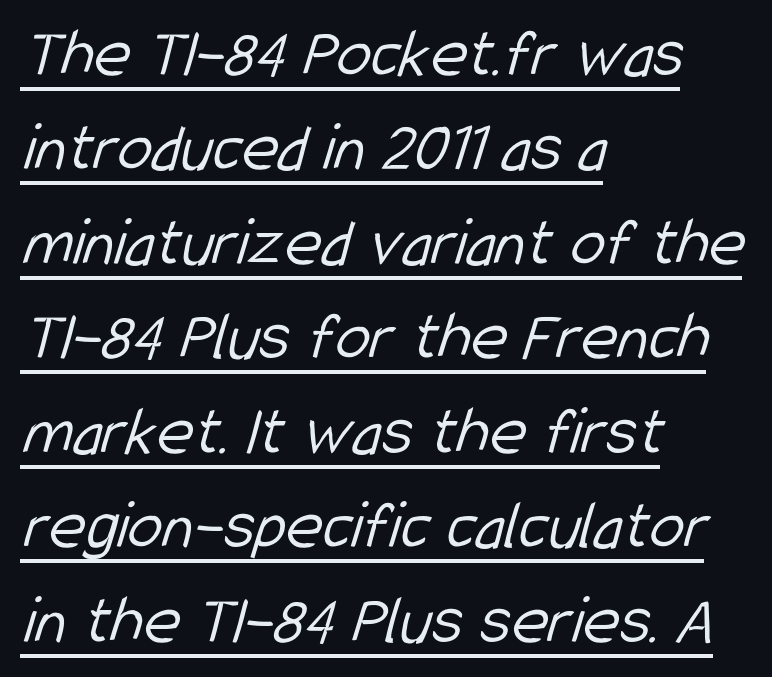
Teacher's note: observe the even left margin — that is flush-left alignment. Students, note that the glyphs here touch the page at normal intervals. Note: no serifs on the glyphs. Summary of weight: not heavy and not bold.
